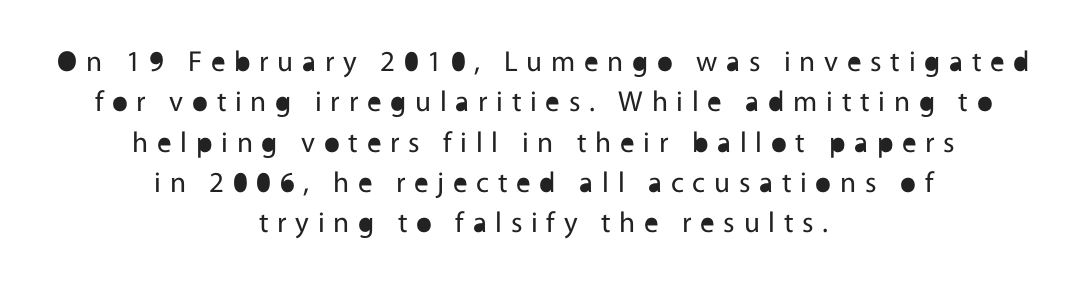
Descenders hang freely into open space. Quick note: interline space is typical. A typesetter would mark this as roman, not italic. This sample has the flowing, uneven cadence of proportional lettering.
